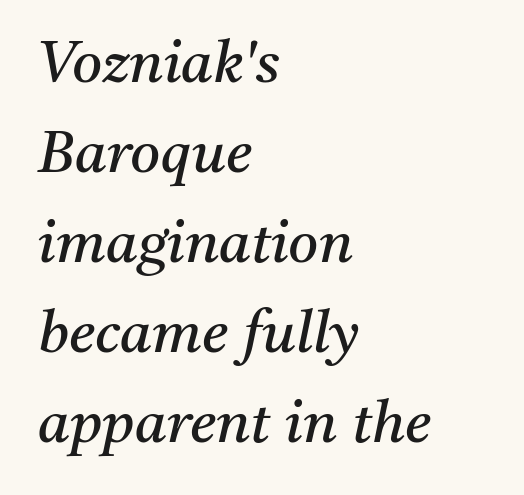
The image shows 58 px regular-weight serif type, italic (leaning right); set left-aligned, normal line spacing (1.55x), normal letter spacing, not underlined; medium stroke contrast and a medium x-height.
